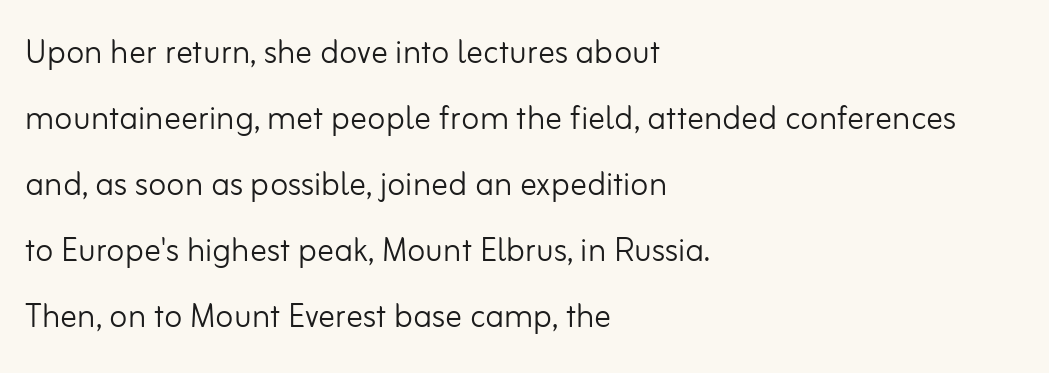
The image shows 42 px light sans-serif type, upright; set left-aligned, normal line spacing (1.57x), normal letter spacing, not underlined; low stroke contrast and a small x-height.
